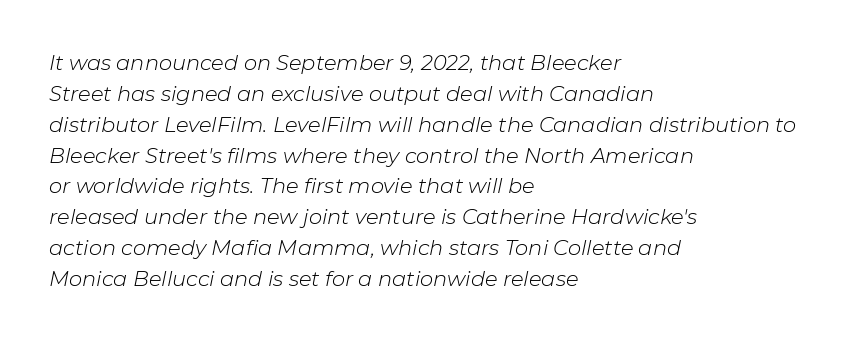
{"italic": "yes", "lean": "right", "slant_degrees": 11, "bold": "no", "underline": "no", "align": "left", "line_spacing": "normal", "line_spacing_ratio": 1.47, "letter_spacing": "normal", "letter_spacing_em": 0.0, "glyph_px": 21}
